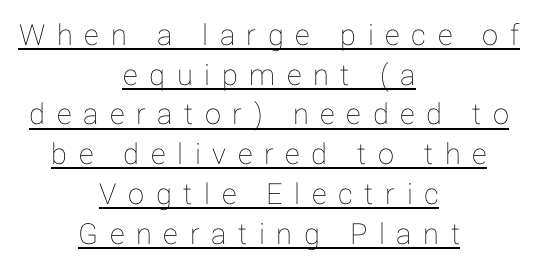
Q: Is the text italic (slanted)? A: No, it is upright.
Q: Is the text underlined? A: Yes.
Q: How is the paragraph aligned? A: Centered.
Q: Is the spacing between letters normal or unusually wide? A: Unusually wide.
Q: Is the spacing between lines tight, normal or loose? A: Normal.
Q: Width (condensed, normal, or wide)? A: Normal.
Q: Stroke contrast? A: Low.
Q: x-height? A: Medium.
Q: Monospaced? A: No.
